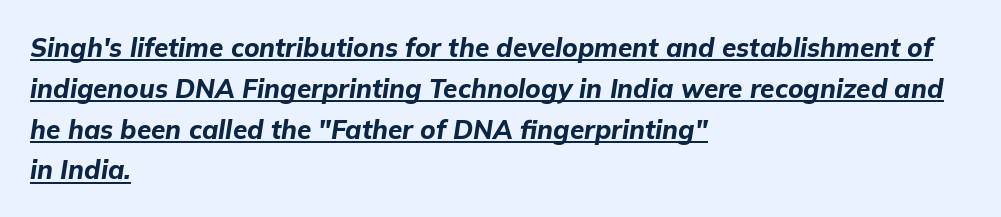
The image shows 26 px bold type, italic (leaning right); set left-aligned, normal line spacing (1.57x), normal letter spacing, underlined.
